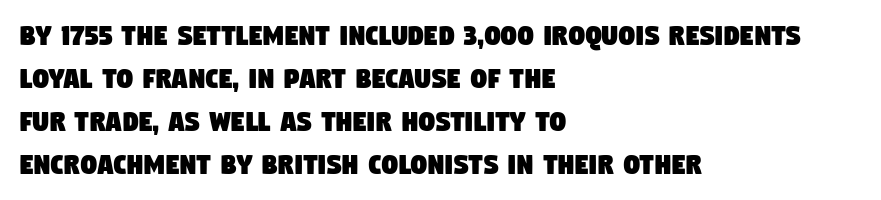
{"serif": "no", "width": "condensed", "stroke_contrast": "low", "x_height": "large", "monospaced": "no", "underline": "no", "align": "left", "line_spacing": "normal", "line_spacing_ratio": 1.34, "letter_spacing": "normal", "letter_spacing_em": 0.0, "glyph_px": 32}
